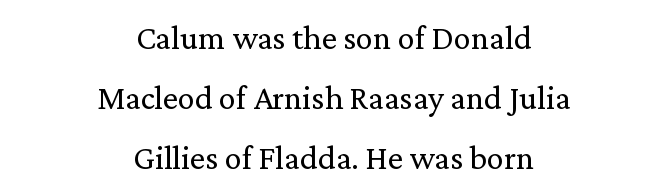
The image shows 34 px regular-weight serif type, upright; set centered, line spacing 1.76x, normal letter spacing, not underlined; medium stroke contrast and a medium x-height.
